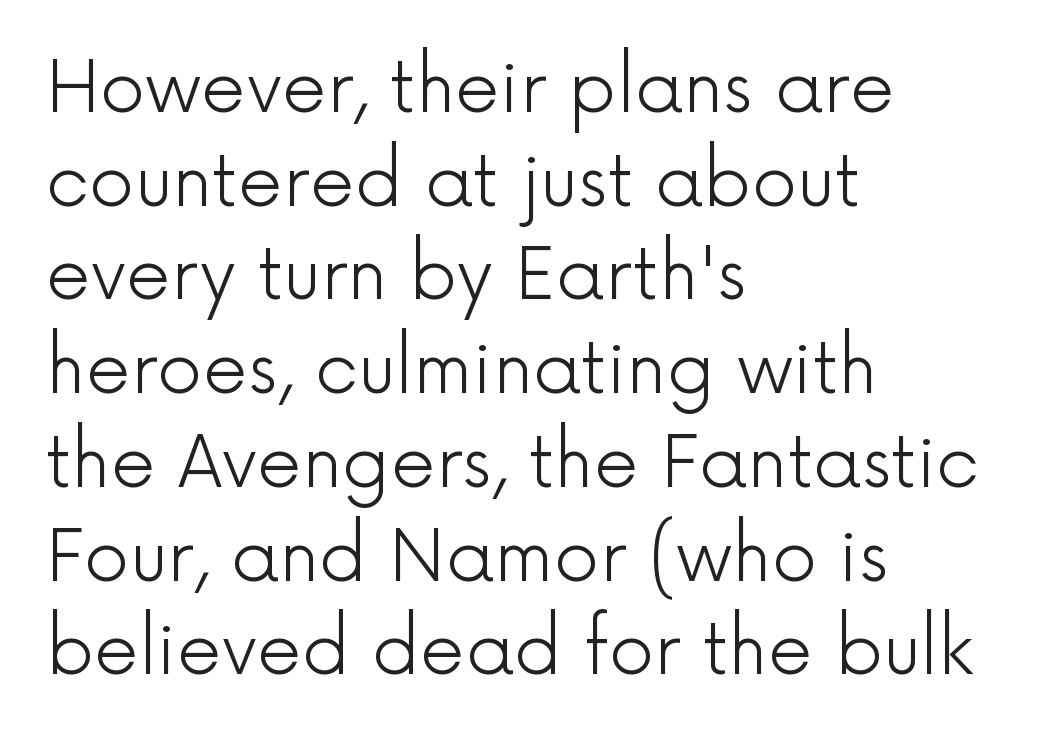
{"serif": "no", "italic": "no", "bold": "no", "weight": "light", "width": "normal", "x_height": "medium", "monospaced": "no", "underline": "no", "align": "left", "line_spacing": "normal", "line_spacing_ratio": 1.32, "letter_spacing": "normal", "letter_spacing_em": 0.0, "glyph_px": 71}
